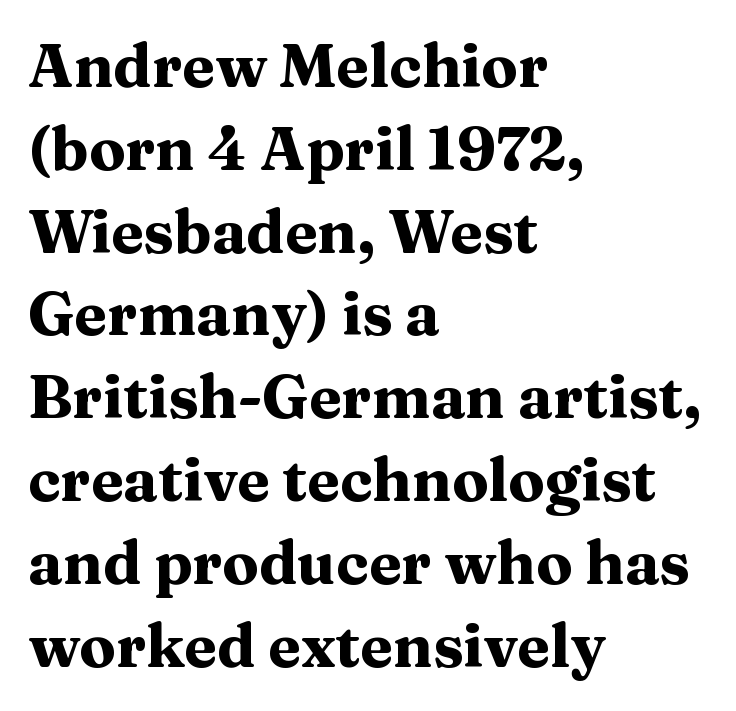
Upright lettering throughout. The rag falls on the right side of this text block. The designer went with a serif here, giving each stem small feet. How would I describe the line gaps? Plain and ordinary.
